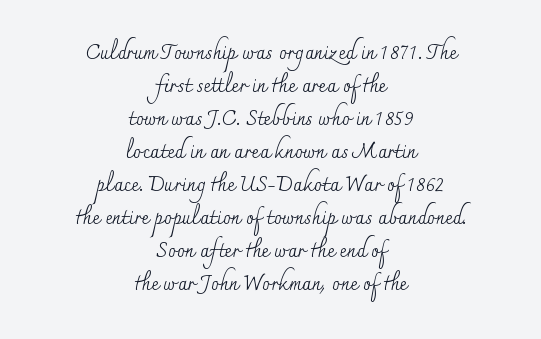
Summary of vertical rhythm: regular, with standard interline spacing. A student would call this center alignment; a typographer would say set centered. Beneath every word, the page is bare. This reads as an unemphasized weight, regular at the heaviest. There is no visible air inserted between adjacent glyphs.
